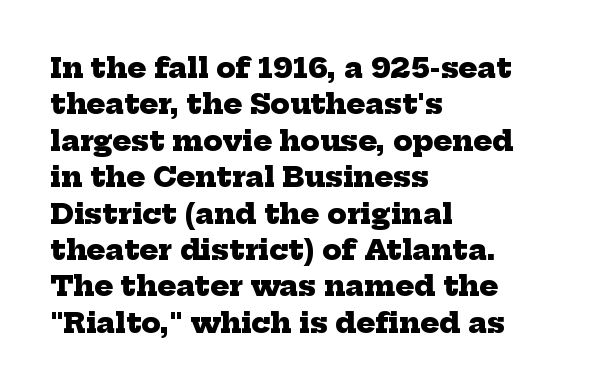
The image shows 28 px heavy serif type; set left-aligned, normal line spacing (1.3x), normal letter spacing, not underlined; low stroke contrast and a medium x-height.
